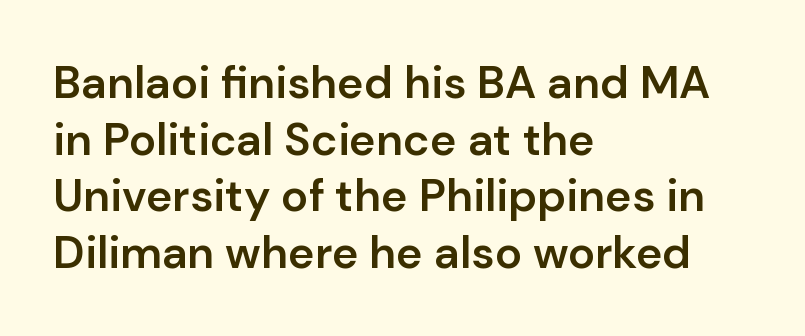
Q: Is the text bold? A: Semi-bold.
Q: Is the text italic (slanted)? A: No, it is upright.
Q: Is the typeface a serif or a sans-serif typeface? A: Sans-serif.
Q: Is the text underlined? A: No.
Q: How is the paragraph aligned? A: Left-aligned.
Q: Is the spacing between letters normal or unusually wide? A: Normal.
Q: Is the spacing between lines tight, normal or loose? A: Normal.
Q: Width (condensed, normal, or wide)? A: Normal.
Q: Stroke contrast? A: Low.
Q: x-height? A: Medium.
Q: Monospaced? A: No.
